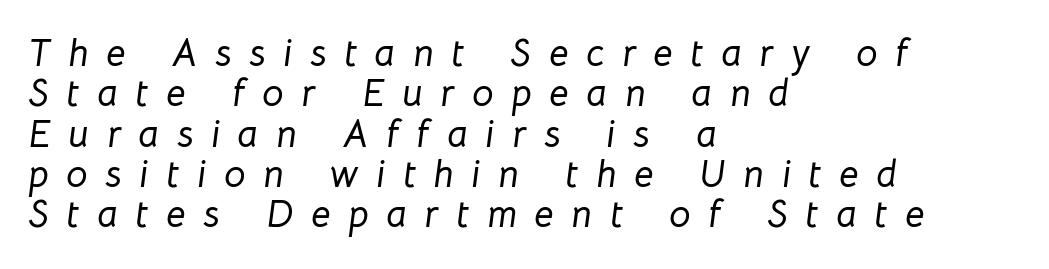
The image shows 38 px text type, italic (leaning right); set left-aligned, tight line spacing (1.06x), unusually wide letter spacing (+0.47 em), not underlined; low stroke contrast and a medium x-height.
